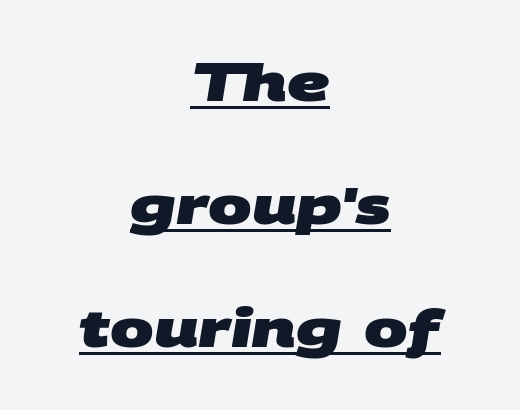
Reading down the column, the eye jumps a long way to each next line. Horizontally, the lines are justified to the midpoint only. Heavy, bold letterforms. The font family rendered here belongs to the sans-serif group.
